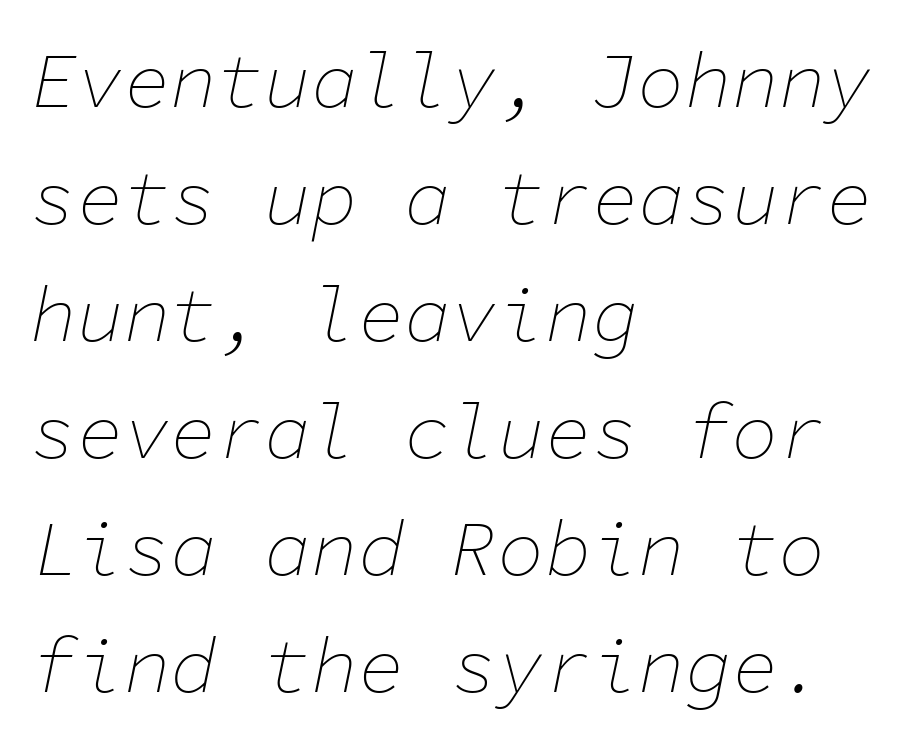
Q: Is the text bold? A: No.
Q: Is the text italic (slanted)? A: Yes, it leans right by about 11 degrees.
Q: Is the text underlined? A: No.
Q: How is the paragraph aligned? A: Left-aligned.
Q: Is the spacing between letters normal or unusually wide? A: Normal.
Q: Is the spacing between lines tight, normal or loose? A: Normal.
Q: Width (condensed, normal, or wide)? A: Normal.
Q: Stroke contrast? A: Low.
Q: x-height? A: Medium.
Q: Monospaced? A: Yes.
